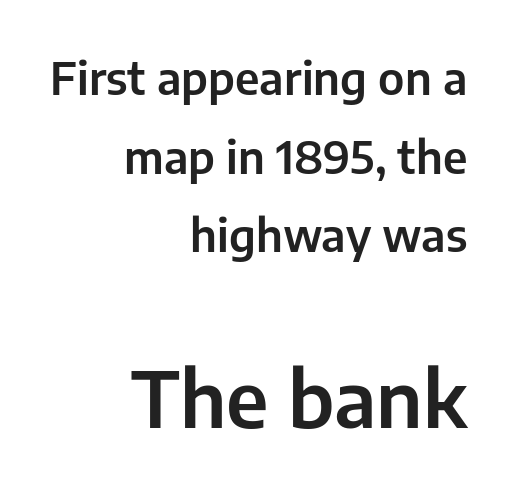
The image shows 78 px sans-serif type, upright; set right-aligned, line spacing 1.75x, normal letter spacing, not underlined; the second (bottom) block is 1.73x larger; low stroke contrast and a medium x-height.
